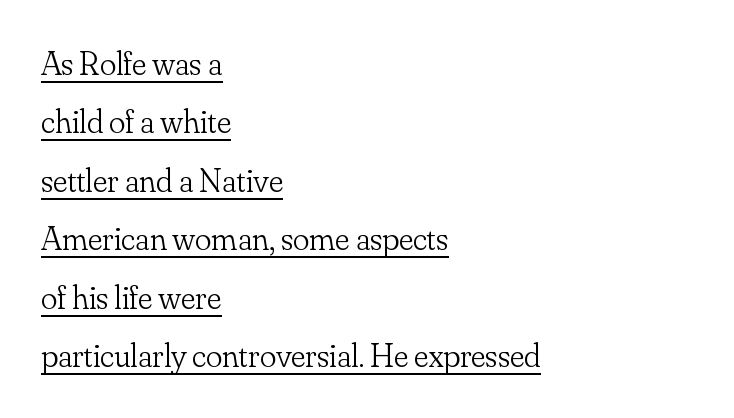
{"serif": "yes", "italic": "no", "bold": "no", "weight": "light", "width": "normal", "stroke_contrast": "low", "x_height": "small", "monospaced": "no", "underline": "yes", "align": "left", "line_spacing_ratio": 1.72, "letter_spacing": "normal", "letter_spacing_em": 0.0, "glyph_px": 34}
